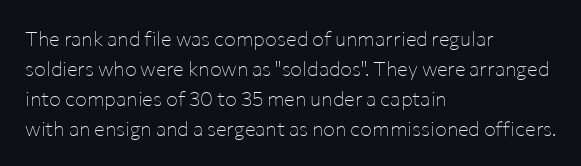
The face looks like a standard text weight, possibly lighter. A normal amount of white space separates one row of letters from the next. Line beginnings align vertically; line endings do not. The horizontal fit of the characters is conventional and even. The passage shown is not underscored anywhere.
